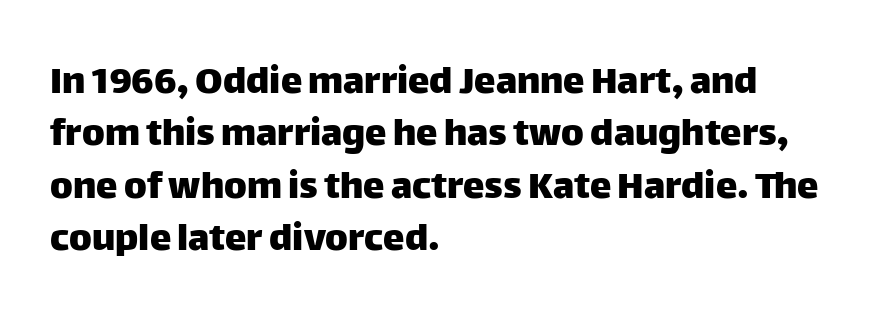
The image shows 43 px sans-serif type, upright; set left-aligned, line spacing 1.22x, normal letter spacing, not underlined; low stroke contrast and a large x-height.
